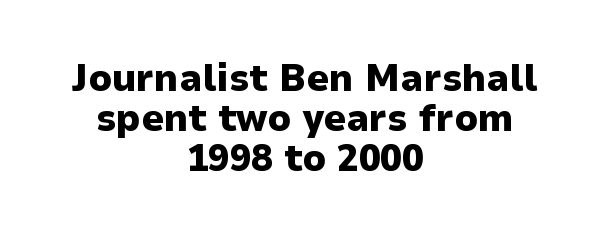
{"serif": "no", "italic": "no", "bold": "yes", "weight": "heavy", "width": "normal", "stroke_contrast": "low", "x_height": "medium", "monospaced": "no", "underline": "no", "align": "center", "line_spacing": "tight", "line_spacing_ratio": 1.02, "letter_spacing": "normal", "letter_spacing_em": 0.0, "glyph_px": 39}
